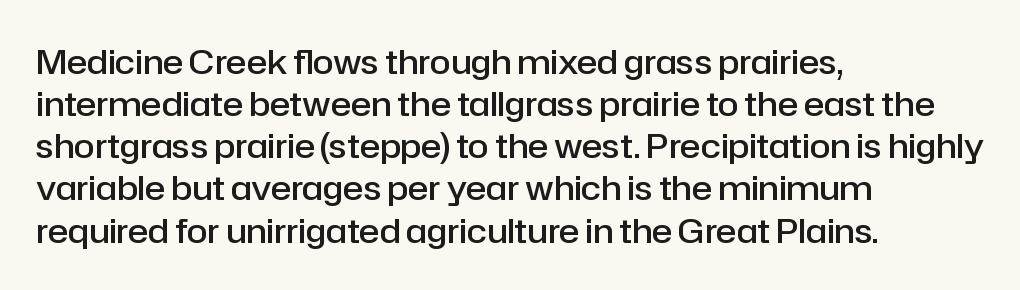
The image shows 34 px semibold sans-serif type, upright; set left-aligned, line spacing 1.24x, normal letter spacing, not underlined; low stroke contrast and a medium x-height.
